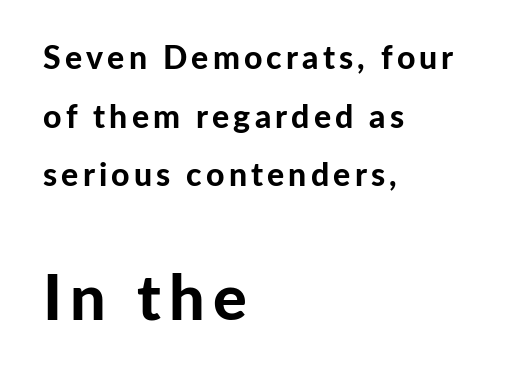
Q: Is the text bold? A: Yes.
Q: Is the text italic (slanted)? A: No, it is upright.
Q: Is the typeface a serif or a sans-serif typeface? A: Sans-serif.
Q: Is the text underlined? A: No.
Q: How is the paragraph aligned? A: Left-aligned.
Q: Which block of text is set in a larger size, the first (top) or the second (bottom)? A: The second (bottom) one.
Q: Width (condensed, normal, or wide)? A: Normal.
Q: Stroke contrast? A: Low.
Q: x-height? A: Medium.
Q: Monospaced? A: No.
